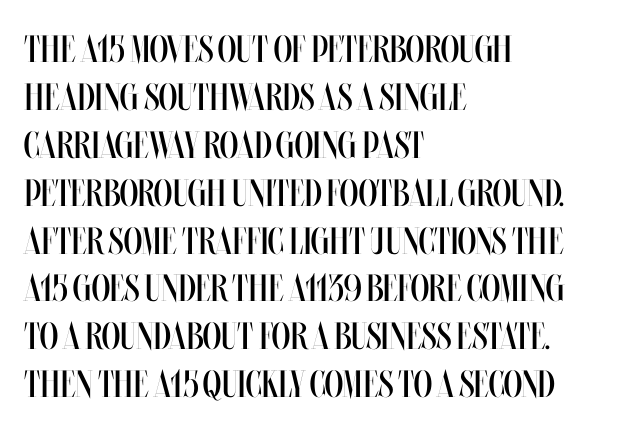
The image shows 38 px regular-weight, condensed type, upright; set left-aligned, normal line spacing (1.26x), normal letter spacing, not underlined; medium stroke contrast and a large x-height.
